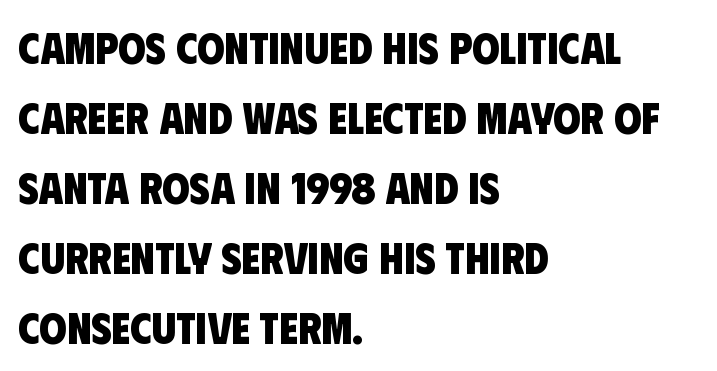
{"serif": "no", "bold": "yes", "weight": "heavy", "width": "condensed", "stroke_contrast": "low", "x_height": "large", "monospaced": "no", "underline": "no", "align": "left", "line_spacing": "normal", "line_spacing_ratio": 1.59, "letter_spacing": "normal", "letter_spacing_em": 0.0, "glyph_px": 44}
